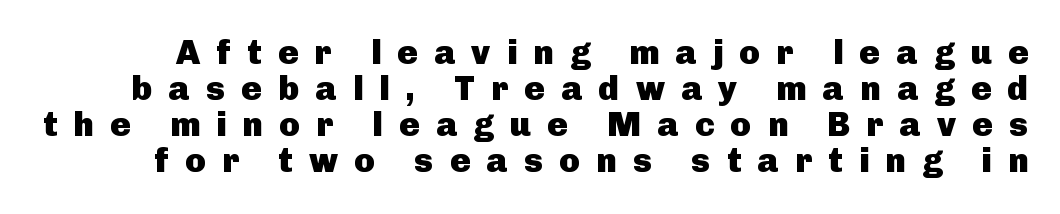
{"serif": "no", "italic": "no", "bold": "yes", "weight": "heavy", "width": "normal", "stroke_contrast": "low", "x_height": "medium", "monospaced": "no", "underline": "no", "line_spacing": "tight", "line_spacing_ratio": 1.06, "letter_spacing": "wide", "letter_spacing_em": 0.48, "glyph_px": 34}
